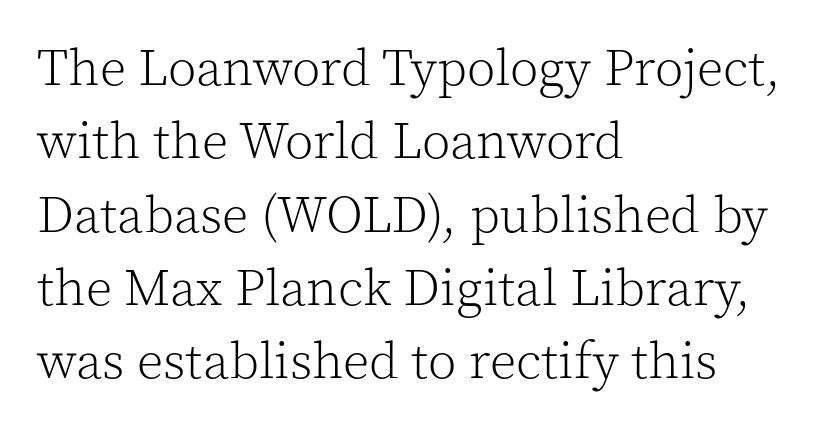
Caption: face not bold, strokes unweighted. Note: serifs present on the glyphs. Look at the tracking — it's just the regular setting, nothing added. Italic: no, the glyphs are upright roman. Decoration check: the copy has no underline. This rendering uses left alignment, leaving the right contour irregular.
